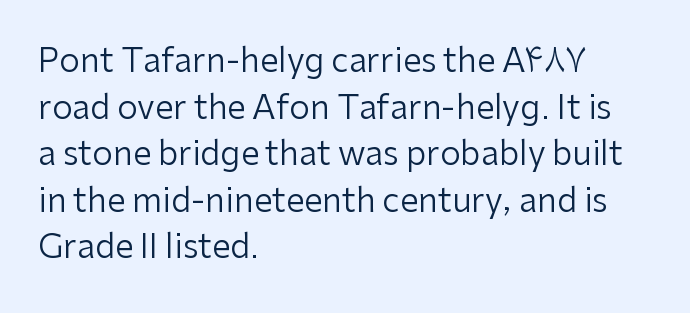
{"serif": "no", "italic": "no", "bold": "no", "weight": "regular", "width": "normal", "stroke_contrast": "low", "x_height": "medium", "monospaced": "no", "underline": "no", "align": "left", "line_spacing": "normal", "line_spacing_ratio": 1.41, "letter_spacing": "normal", "letter_spacing_em": 0.0, "glyph_px": 33}
